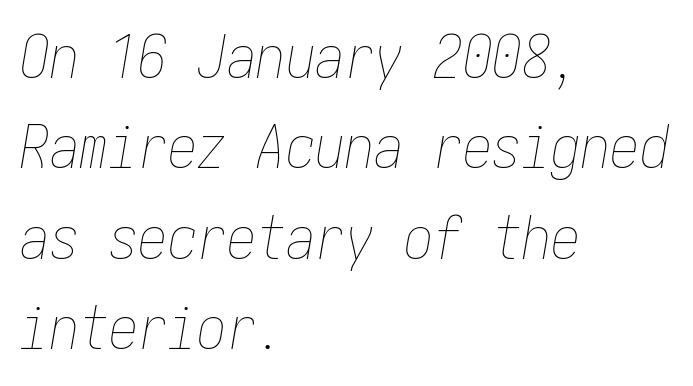
Q: Is the text bold? A: No.
Q: Is the text italic (slanted)? A: Yes, it leans right by about 10 degrees.
Q: Is the text underlined? A: No.
Q: How is the paragraph aligned? A: Left-aligned.
Q: Is the spacing between letters normal or unusually wide? A: Normal.
Q: Is the spacing between lines tight, normal or loose? A: Normal.
Q: Width (condensed, normal, or wide)? A: Condensed.
Q: Stroke contrast? A: Low.
Q: x-height? A: Medium.
